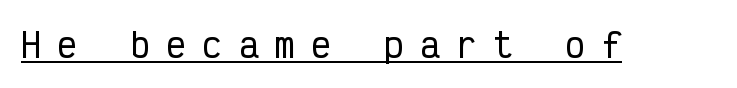
The image shows 33 px condensed sans-serif type, upright, monospaced; set unusually wide letter spacing (+0.5 em), underlined; low stroke contrast and a medium x-height.
